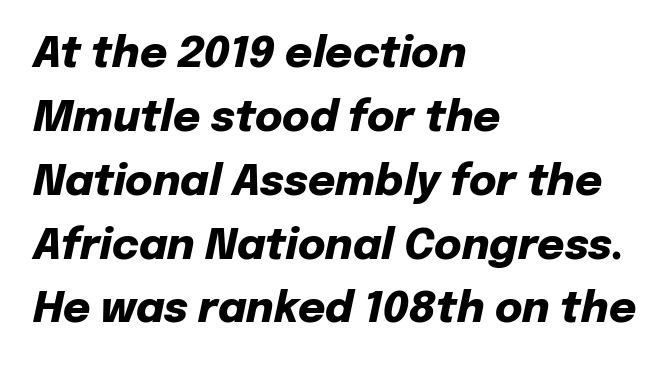
Character widths vary here, with narrow letters taking less room than wide ones. Beneath every word, the page is bare. Is the type slanted? Yes — the strokes lean at a clear angle. The rendering keeps characters at their native spacing. A student would call this left alignment; a typographer would say flush left, rag right.
